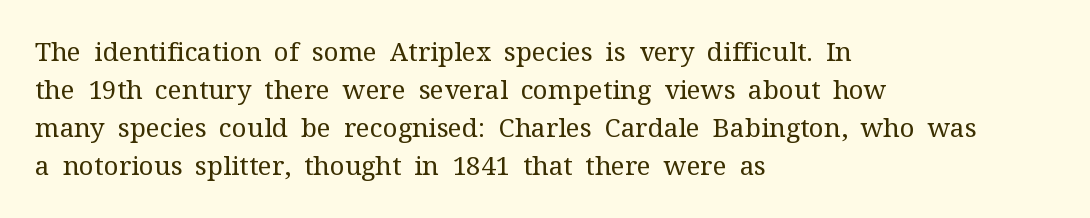
The image shows 26 px text type, upright; set left-aligned, normal line spacing (1.46x), normal letter spacing, not underlined.
